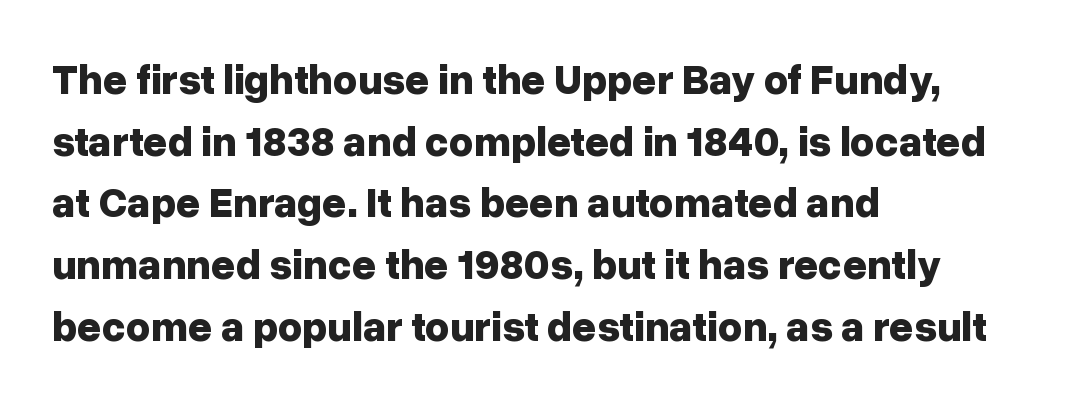
{"serif": "no", "italic": "no", "bold": "yes", "weight": "bold", "width": "normal", "stroke_contrast": "low", "x_height": "medium", "monospaced": "no", "underline": "no", "align": "left", "line_spacing": "normal", "line_spacing_ratio": 1.47, "letter_spacing": "normal", "letter_spacing_em": 0.0, "glyph_px": 42}
